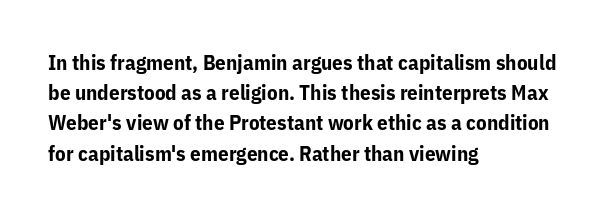
Q: Is the text bold? A: Yes.
Q: Is the text italic (slanted)? A: No, it is upright.
Q: Is the text underlined? A: No.
Q: How is the paragraph aligned? A: Left-aligned.
Q: Is the spacing between letters normal or unusually wide? A: Normal.
Q: Is the spacing between lines tight, normal or loose? A: Normal.
